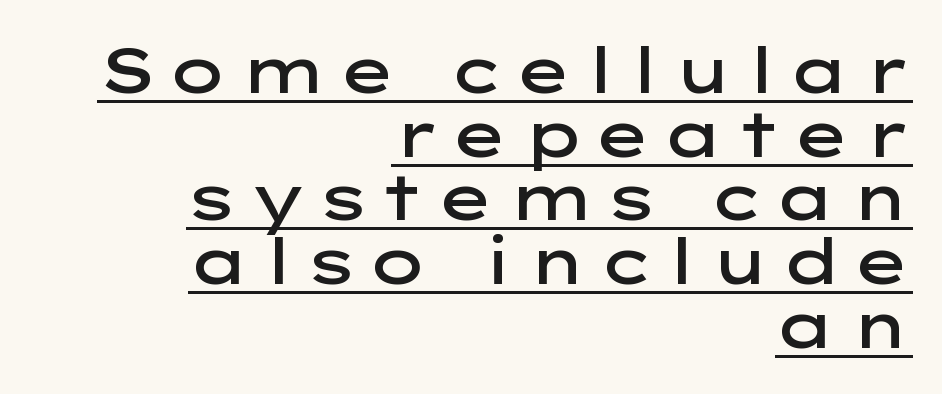
{"serif": "no", "italic": "no", "bold": "semi", "weight": "semibold", "width": "wide", "stroke_contrast": "low", "x_height": "medium", "monospaced": "no", "underline": "yes", "align": "right", "line_spacing": "tight", "line_spacing_ratio": 1.01, "glyph_px": 63}
